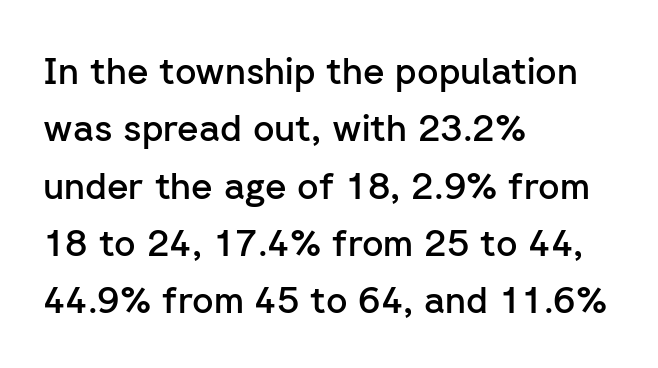
Q: Is the text bold? A: Semi-bold.
Q: Is the text italic (slanted)? A: No, it is upright.
Q: Is the typeface a serif or a sans-serif typeface? A: Sans-serif.
Q: Is the text underlined? A: No.
Q: How is the paragraph aligned? A: Left-aligned.
Q: Is the spacing between letters normal or unusually wide? A: Normal.
Q: Is the spacing between lines tight, normal or loose? A: Normal.
Q: Width (condensed, normal, or wide)? A: Normal.
Q: Stroke contrast? A: Low.
Q: x-height? A: Medium.
Q: Monospaced? A: No.
